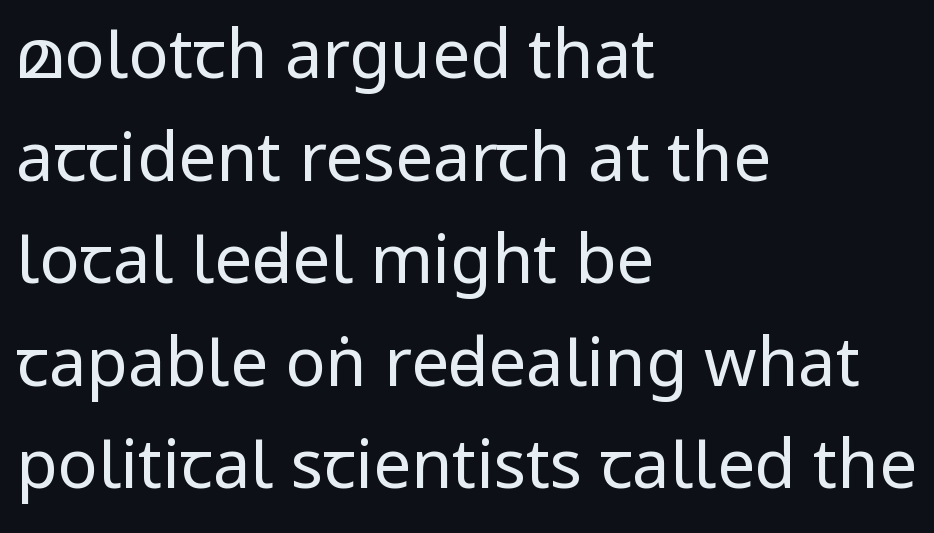
The image shows 67 px regular-weight, condensed sans-serif type, upright; set left-aligned, normal line spacing (1.53x), normal letter spacing, not underlined; low stroke contrast and a large x-height.
